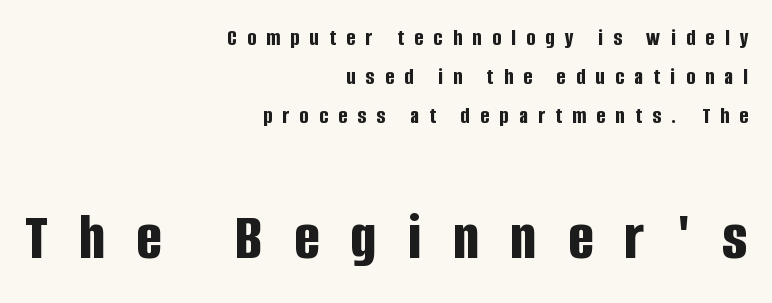
{"serif": "no", "italic": "no", "bold": "yes", "weight": "bold", "width": "condensed", "stroke_contrast": "low", "x_height": "large", "monospaced": "no", "underline": "no", "align": "right", "line_spacing": "normal", "line_spacing_ratio": 1.7, "letter_spacing": "wide", "letter_spacing_em": 0.46, "larger_block": "second", "size_ratio": 2.96, "glyph_px": 68}
